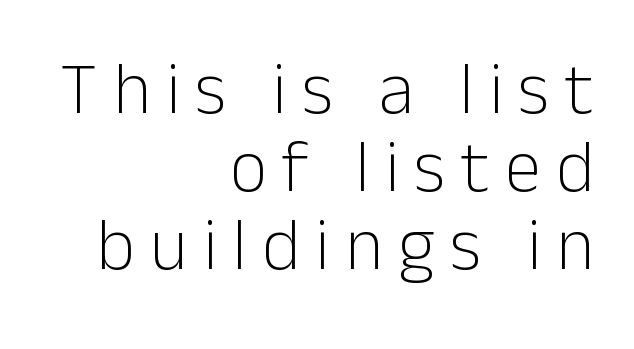
Q: Is the text bold? A: No.
Q: Is the text italic (slanted)? A: No, it is upright.
Q: Is the typeface a serif or a sans-serif typeface? A: Sans-serif.
Q: Is the text underlined? A: No.
Q: How is the paragraph aligned? A: Right-aligned.
Q: Is the spacing between letters normal or unusually wide? A: Unusually wide.
Q: Is the spacing between lines tight, normal or loose? A: Tight.
Q: Width (condensed, normal, or wide)? A: Normal.
Q: Stroke contrast? A: Low.
Q: x-height? A: Medium.
Q: Monospaced? A: No.
